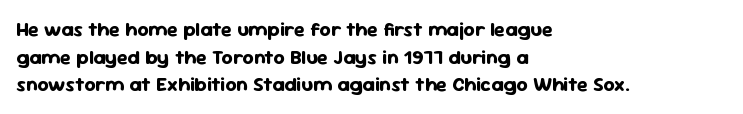
Is the letter spacing exaggerated? No — it looks like the ordinary default. Does the weight exceed regular? Yes, all the way to bold. Layout note: lines flush left. Notice how the stems are strictly vertical — no italics here.
